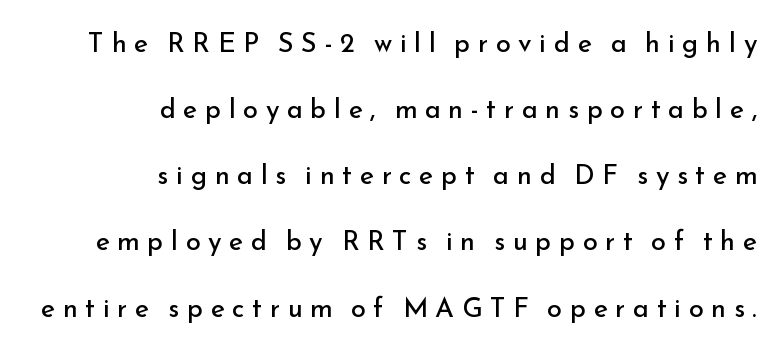
The image shows 27 px text type, upright; set right-aligned, loose line spacing (2.45x), unusually wide letter spacing (+0.28 em), not underlined.
